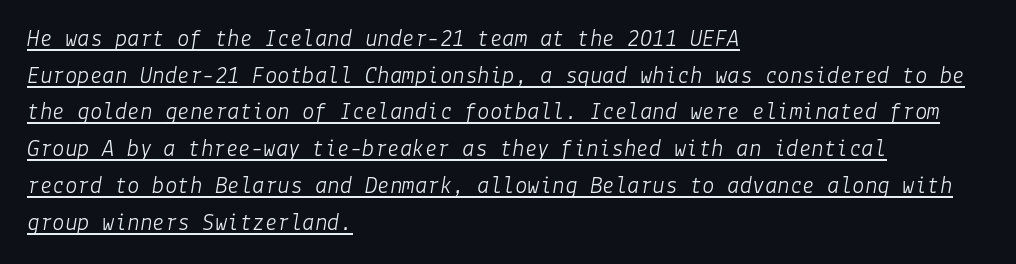
{"italic": "yes", "lean": "right", "slant_degrees": 9, "bold": "no", "underline": "yes", "align": "left", "line_spacing": "normal", "line_spacing_ratio": 1.47, "letter_spacing": "normal", "letter_spacing_em": 0.0, "glyph_px": 25}
